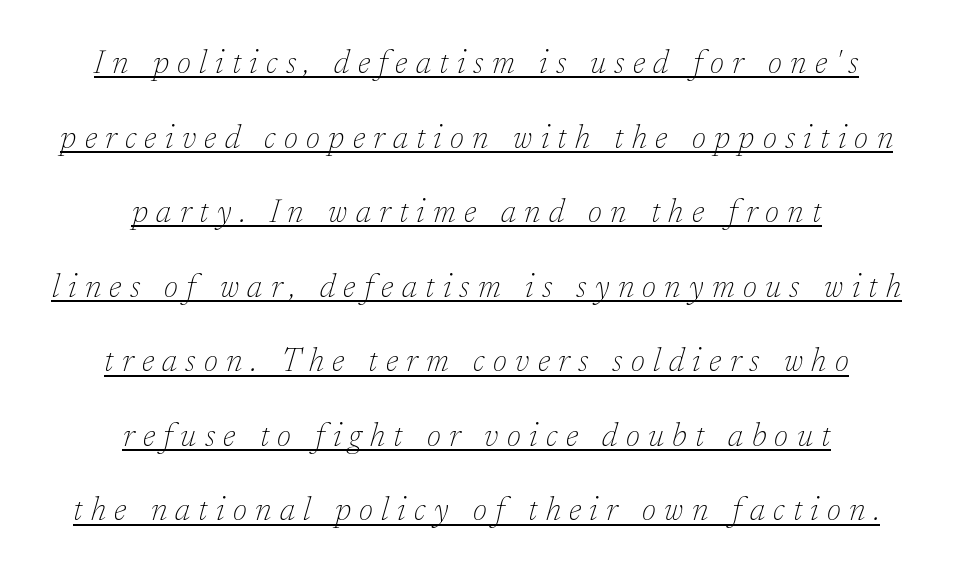
{"serif": "yes", "italic": "yes", "lean": "right", "slant_degrees": 17, "bold": "no", "weight": "thin", "width": "normal", "stroke_contrast": "low", "x_height": "medium", "monospaced": "no", "underline": "yes", "align": "center", "line_spacing": "loose", "line_spacing_ratio": 2.33, "letter_spacing": "wide", "letter_spacing_em": 0.26, "glyph_px": 32}
